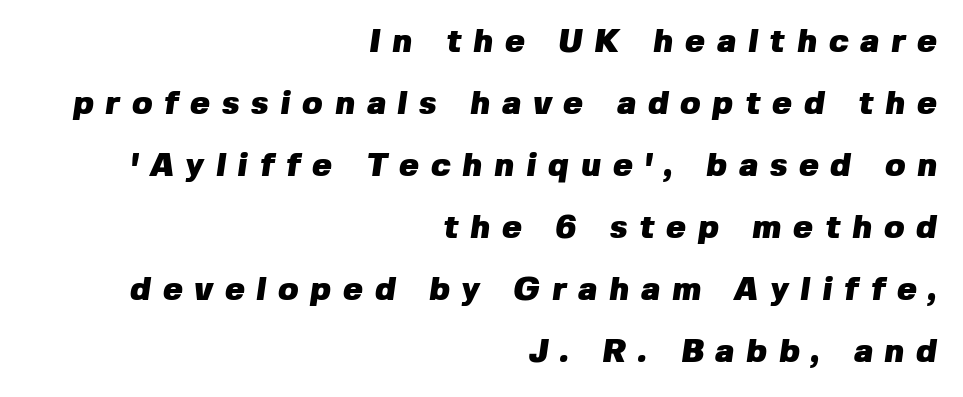
{"serif": "no", "bold": "yes", "weight": "heavy", "width": "normal", "stroke_contrast": "low", "x_height": "medium", "monospaced": "no", "underline": "no", "align": "right", "line_spacing_ratio": 1.88, "letter_spacing": "wide", "letter_spacing_em": 0.36, "glyph_px": 33}
